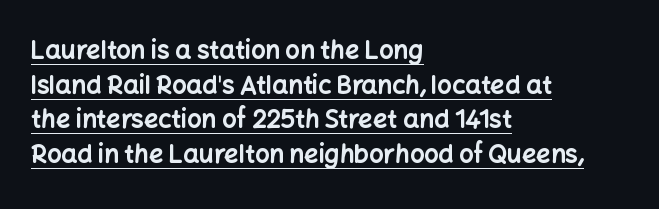
As a designer I'd log this as weight 700, bold. Looks like someone drew a line under every word here. The space between consecutive lines is moderate. Where is the straight margin? On the left. Honestly, the letter spacing is just normal — you wouldn't notice it. Does the lettering tilt? It doesn't — this is upright.
